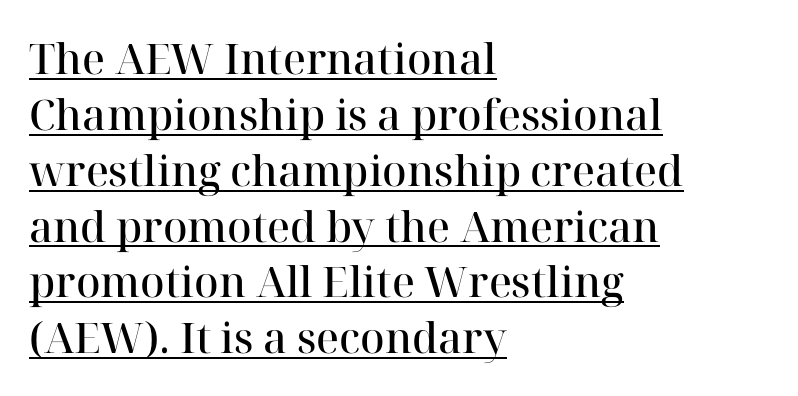
The sample has been set in demibold, a notch under bold. Each word holds together tightly as a unit, with standard inter-letter gaps. The rows are spaced the way most documents space them. Somebody hit Ctrl+U on this one — the words are underlined.
